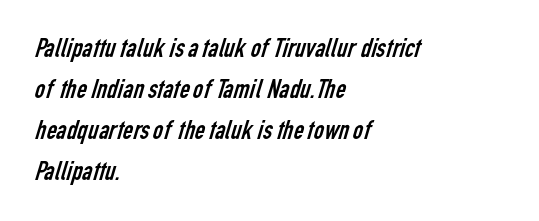
{"serif": "no", "bold": "no", "weight": "regular", "width": "condensed", "stroke_contrast": "low", "x_height": "medium", "monospaced": "no", "underline": "no", "align": "left", "line_spacing": "normal", "line_spacing_ratio": 1.47, "letter_spacing": "normal", "letter_spacing_em": 0.0, "glyph_px": 28}
